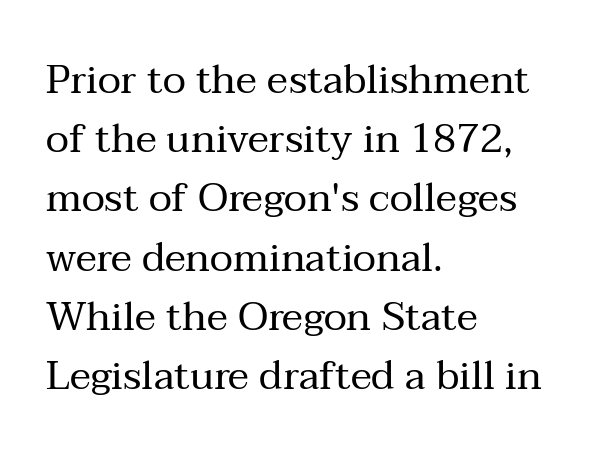
{"serif": "yes", "italic": "no", "bold": "no", "weight": "regular", "width": "normal", "stroke_contrast": "medium", "x_height": "medium", "monospaced": "no", "underline": "no", "align": "left", "line_spacing": "normal", "line_spacing_ratio": 1.48, "letter_spacing": "normal", "letter_spacing_em": 0.0, "glyph_px": 40}
